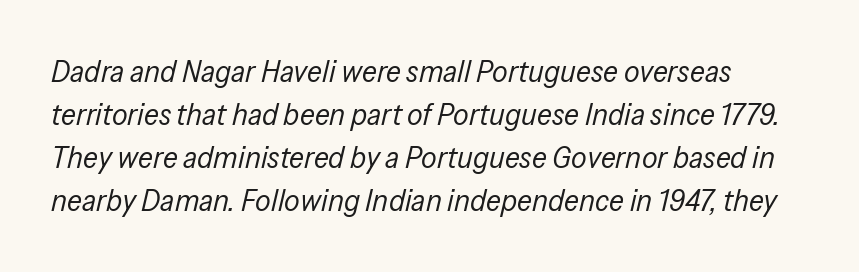
The image shows 31 px regular-weight, condensed type, italic (leaning right); set left-aligned, normal line spacing (1.39x), normal letter spacing, not underlined; low stroke contrast and a medium x-height.
